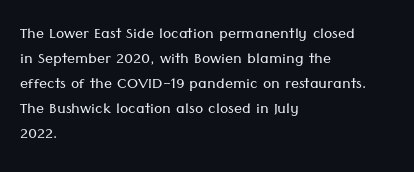
The image shows 20 px text type, upright; set left-aligned, normal line spacing (1.25x), normal letter spacing, not underlined.
